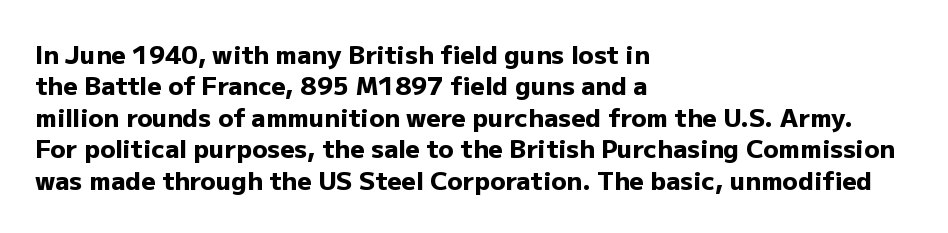
Q: Is the text bold? A: Yes.
Q: Is the text italic (slanted)? A: No, it is upright.
Q: Is the text underlined? A: No.
Q: How is the paragraph aligned? A: Left-aligned.
Q: Is the spacing between letters normal or unusually wide? A: Normal.
Q: Is the spacing between lines tight, normal or loose? A: Normal.
